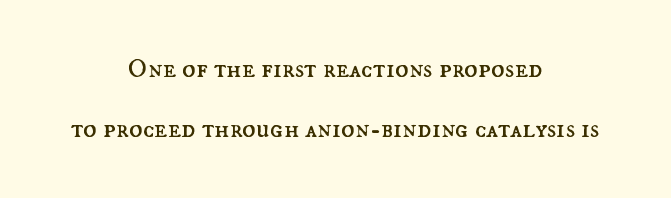
Q: Is the text bold? A: No.
Q: Is the text italic (slanted)? A: No, it is upright.
Q: Is the text underlined? A: No.
Q: How is the paragraph aligned? A: Centered.
Q: Is the spacing between letters normal or unusually wide? A: Normal.
Q: Is the spacing between lines tight, normal or loose? A: Loose.
Q: Width (condensed, normal, or wide)? A: Normal.
Q: Stroke contrast? A: Medium.
Q: x-height? A: Small.
Q: Monospaced? A: No.
